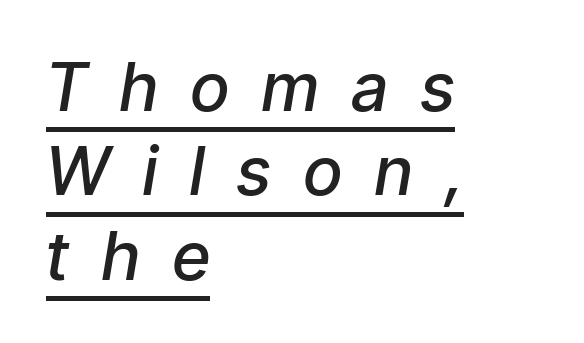
Q: Is the text bold? A: Semi-bold.
Q: Is the text italic (slanted)? A: Yes, it leans right by about 9 degrees.
Q: Is the text underlined? A: Yes.
Q: How is the paragraph aligned? A: Left-aligned.
Q: Is the spacing between letters normal or unusually wide? A: Unusually wide.
Q: Is the spacing between lines tight, normal or loose? A: Normal.
Q: Width (condensed, normal, or wide)? A: Condensed.
Q: Stroke contrast? A: Low.
Q: x-height? A: Medium.
Q: Monospaced? A: No.
